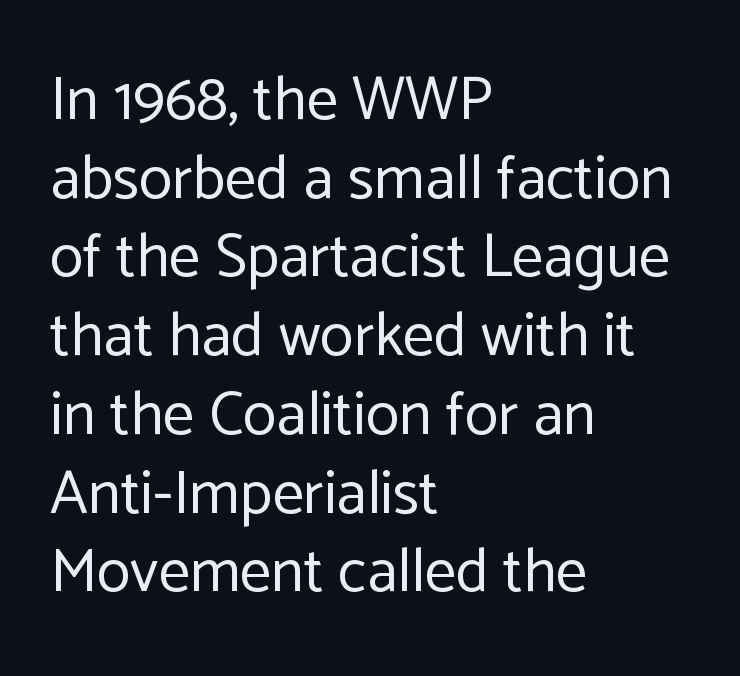
Is the block centered? No — it sits flush against the left margin. The weight tops out at a normal text grade. Do the letters lean? They stand straight. You can tell from the bare stems that sans-serif type was used. Vertically, the passage feels balanced, rows spaced as you'd expect.
